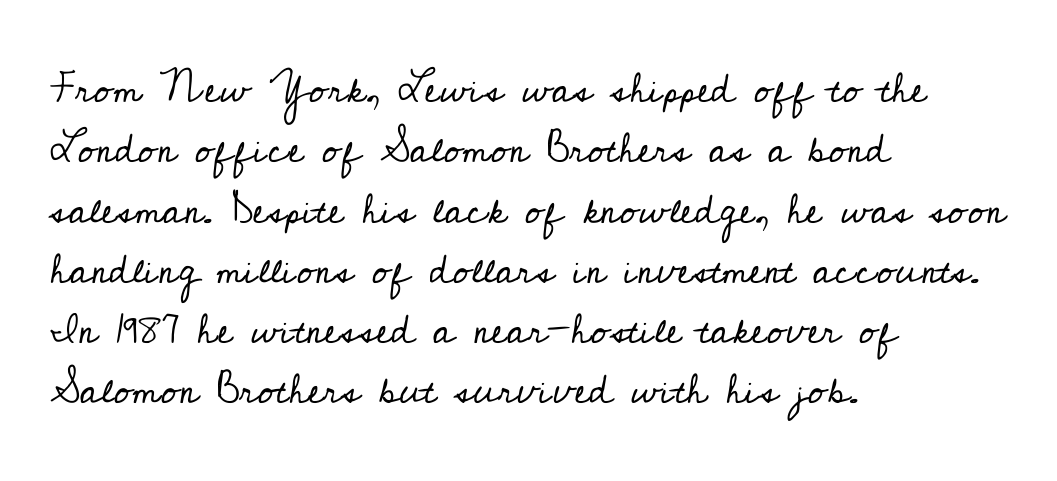
Q: Is the text bold? A: No.
Q: Is the text italic (slanted)? A: Yes.
Q: Is the typeface a serif or a sans-serif typeface? A: Serif.
Q: Is the text underlined? A: No.
Q: How is the paragraph aligned? A: Left-aligned.
Q: Is the spacing between letters normal or unusually wide? A: Normal.
Q: Is the spacing between lines tight, normal or loose? A: Normal.
Q: Width (condensed, normal, or wide)? A: Normal.
Q: Stroke contrast? A: Low.
Q: x-height? A: Small.
Q: Monospaced? A: No.
